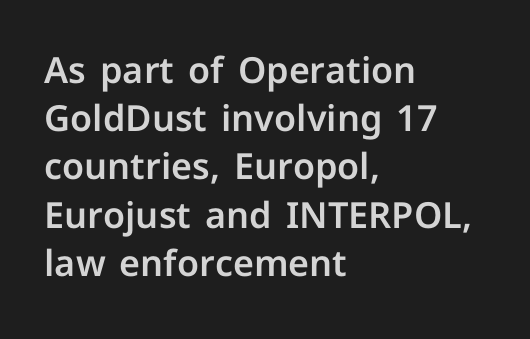
The image shows 36 px sans-serif type, upright; set left-aligned, normal line spacing (1.34x), normal letter spacing, not underlined; low stroke contrast and a medium x-height.
